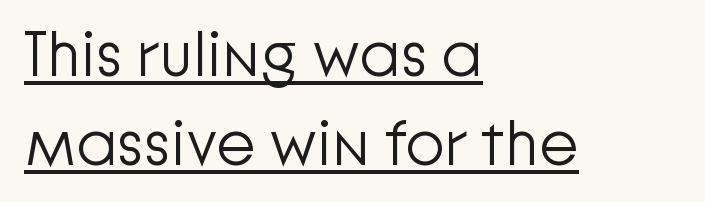
{"serif": "no", "italic": "no", "bold": "no", "weight": "light", "width": "normal", "stroke_contrast": "low", "x_height": "medium", "monospaced": "no", "underline": "yes", "align": "left", "line_spacing": "normal", "line_spacing_ratio": 1.39, "letter_spacing": "normal", "letter_spacing_em": 0.0, "glyph_px": 64}
